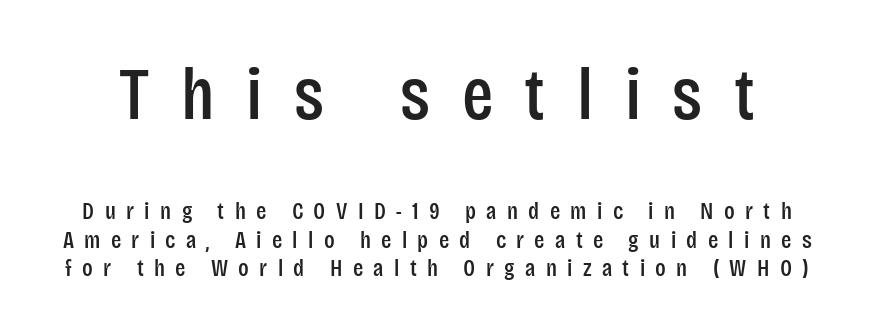
The upper block of text is set noticeably larger than the block beneath it. Has an underline been added? It has not. A roman cut, with each character standing at attention. A typesetter would call this proportional, since set widths differ per character.
